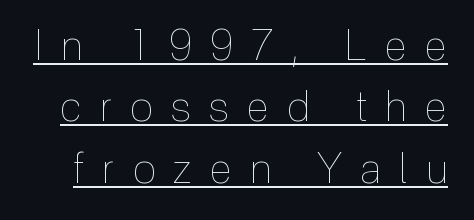
Do the characters align in a grid? No, the font is proportional. It's the straight-up-and-down kind of type. A typographer would call this underscored text. Each stroke keeps to a modest, everyday thickness or less. What's the leading like? Ordinary, nothing unusual.
